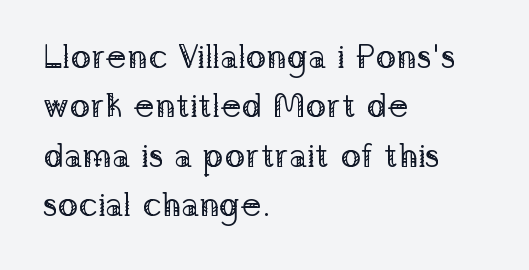
The image shows 34 px regular-weight serif type, upright; set left-aligned, normal line spacing (1.45x), normal letter spacing, not underlined; low stroke contrast and a medium x-height.
